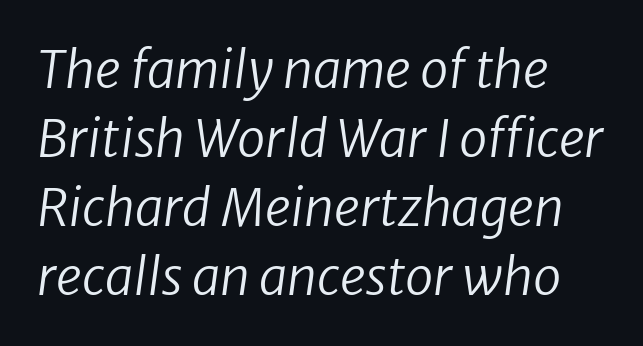
{"italic": "yes", "lean": "right", "slant_degrees": 8, "bold": "no", "weight": "regular", "width": "normal", "stroke_contrast": "low", "x_height": "medium", "monospaced": "no", "underline": "no", "align": "left", "line_spacing": "normal", "line_spacing_ratio": 1.35, "letter_spacing": "normal", "letter_spacing_em": 0.0, "glyph_px": 51}
